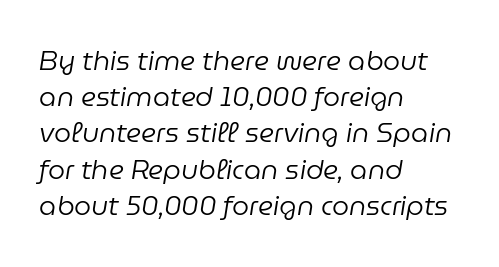
{"italic": "yes", "lean": "right", "slant_degrees": 9, "bold": "no", "underline": "no", "align": "left", "line_spacing": "normal", "line_spacing_ratio": 1.34, "letter_spacing": "normal", "letter_spacing_em": 0.0, "glyph_px": 27}
